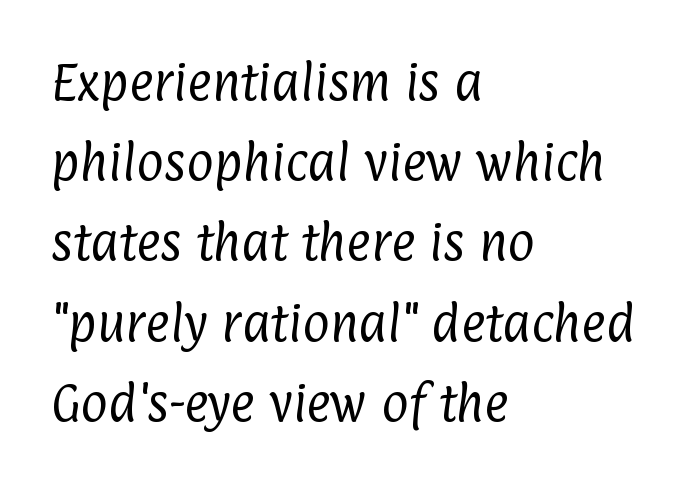
{"serif": "no", "bold": "no", "weight": "regular", "width": "condensed", "stroke_contrast": "low", "x_height": "medium", "monospaced": "no", "underline": "no", "align": "left", "line_spacing": "loose", "line_spacing_ratio": 1.91, "letter_spacing": "normal", "letter_spacing_em": 0.0, "glyph_px": 42}
